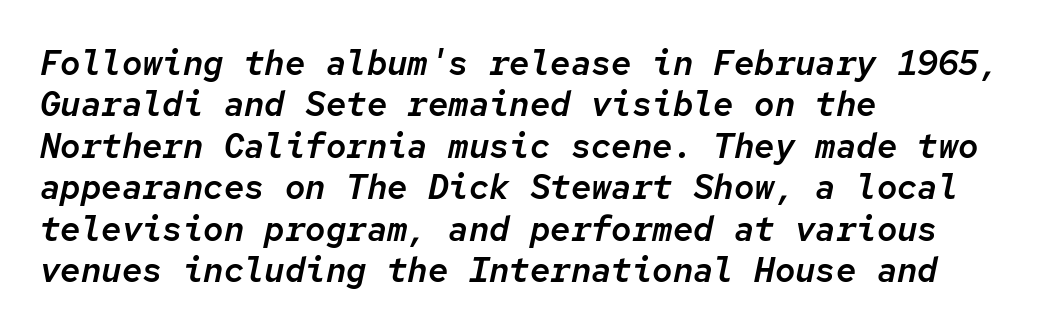
Note the uniform advance width — an 'i' takes as much space as an 'm'. Style check: oblique. The type is set solid horizontally, with unmodified tracking. Rule under the text: the space is simply empty.
